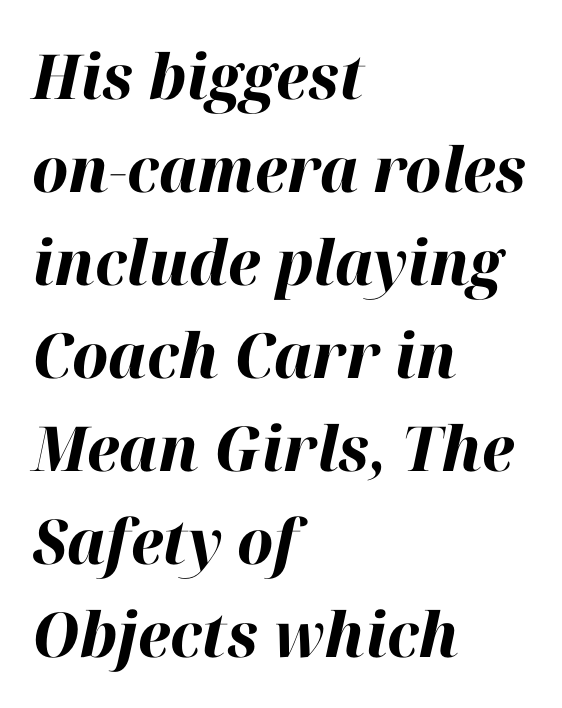
{"italic": "yes", "lean": "right", "slant_degrees": 12, "bold": "yes", "weight": "bold", "width": "normal", "stroke_contrast": "high", "x_height": "medium", "monospaced": "no", "underline": "no", "align": "left", "line_spacing": "normal", "line_spacing_ratio": 1.5, "letter_spacing": "normal", "letter_spacing_em": 0.0, "glyph_px": 62}
